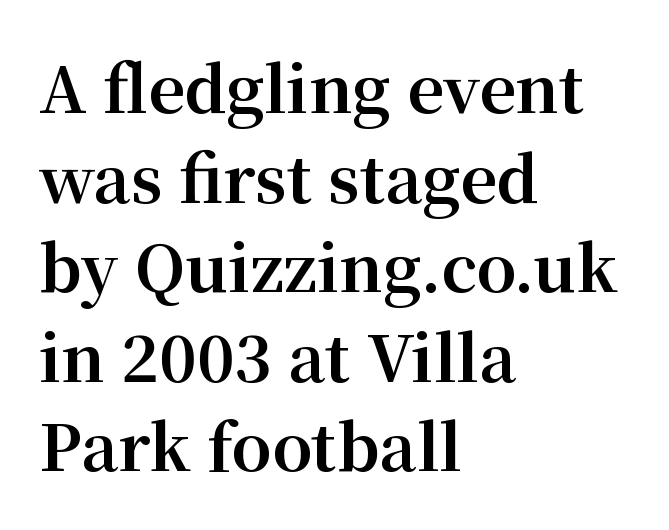
Q: Is the text bold? A: Yes.
Q: Is the text italic (slanted)? A: No, it is upright.
Q: Is the typeface a serif or a sans-serif typeface? A: Serif.
Q: Is the text underlined? A: No.
Q: How is the paragraph aligned? A: Left-aligned.
Q: Is the spacing between letters normal or unusually wide? A: Normal.
Q: Is the spacing between lines tight, normal or loose? A: Normal.
Q: Width (condensed, normal, or wide)? A: Normal.
Q: Stroke contrast? A: Medium.
Q: x-height? A: Medium.
Q: Monospaced? A: No.
